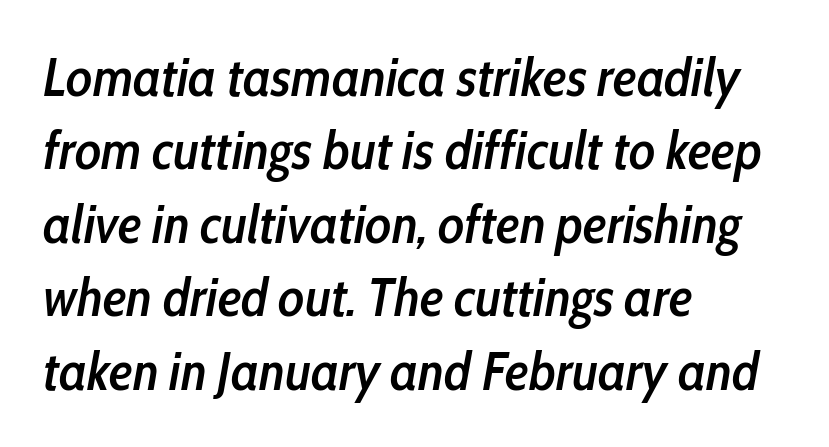
Q: Is the text bold? A: Semi-bold.
Q: Is the text italic (slanted)? A: Yes, it leans right by about 10 degrees.
Q: Is the text underlined? A: No.
Q: How is the paragraph aligned? A: Left-aligned.
Q: Is the spacing between letters normal or unusually wide? A: Normal.
Q: Is the spacing between lines tight, normal or loose? A: Normal.
Q: Width (condensed, normal, or wide)? A: Condensed.
Q: Stroke contrast? A: Low.
Q: x-height? A: Medium.
Q: Monospaced? A: No.
